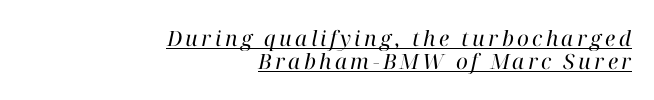
Q: Is the text bold? A: No.
Q: Is the text italic (slanted)? A: Yes, it leans right by about 12 degrees.
Q: Is the text underlined? A: Yes.
Q: How is the paragraph aligned? A: Right-aligned.
Q: Is the spacing between lines tight, normal or loose? A: Tight.
